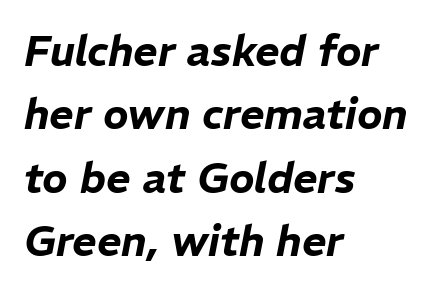
Style check: oblique. Every row of glyphs begins at an identical x-position on the left. Underlining? Definitely not there. Nothing unusual about the tracking: characters are spaced as the font intends.
